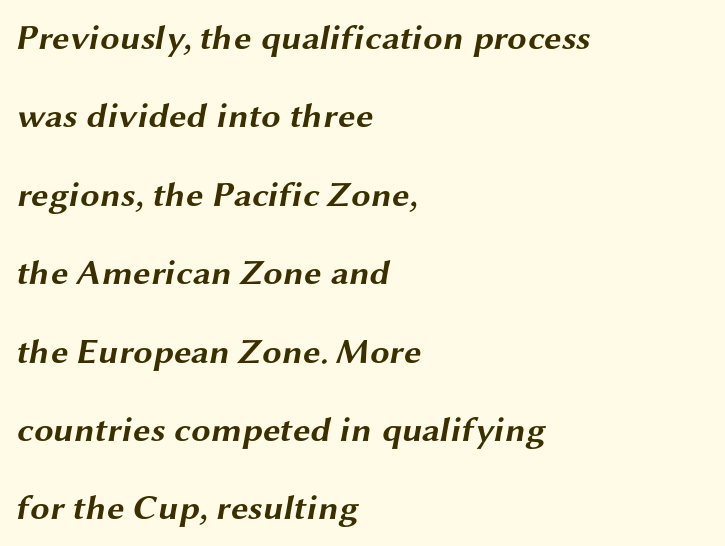
Q: Is the text bold? A: Yes.
Q: Is the typeface a serif or a sans-serif typeface? A: Sans-serif.
Q: Is the text underlined? A: No.
Q: How is the paragraph aligned? A: Left-aligned.
Q: Is the spacing between letters normal or unusually wide? A: Normal.
Q: Is the spacing between lines tight, normal or loose? A: Loose.
Q: Width (condensed, normal, or wide)? A: Wide.
Q: Stroke contrast? A: Medium.
Q: x-height? A: Medium.
Q: Monospaced? A: No.
